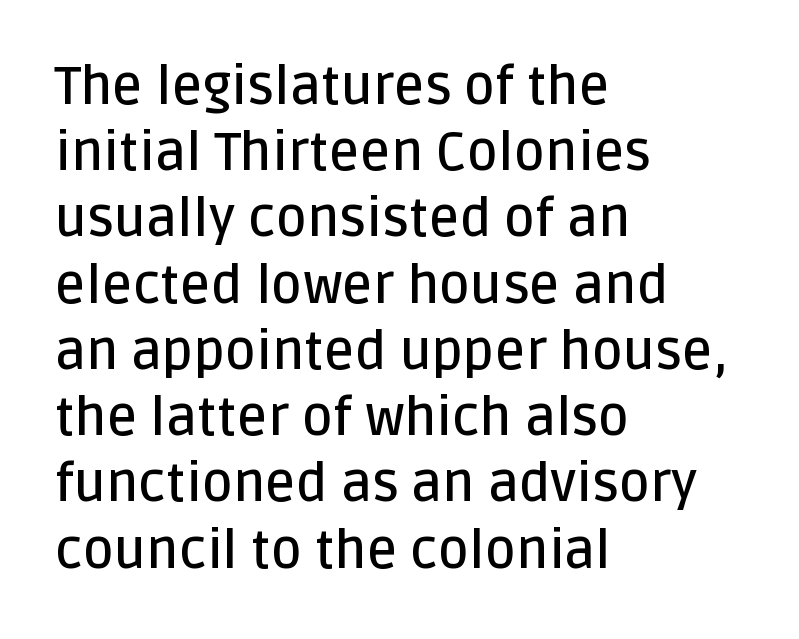
{"serif": "no", "italic": "no", "bold": "semi", "weight": "semibold", "width": "normal", "stroke_contrast": "low", "x_height": "large", "monospaced": "no", "underline": "no", "align": "left", "line_spacing": "normal", "line_spacing_ratio": 1.25, "letter_spacing": "normal", "letter_spacing_em": 0.0, "glyph_px": 53}
